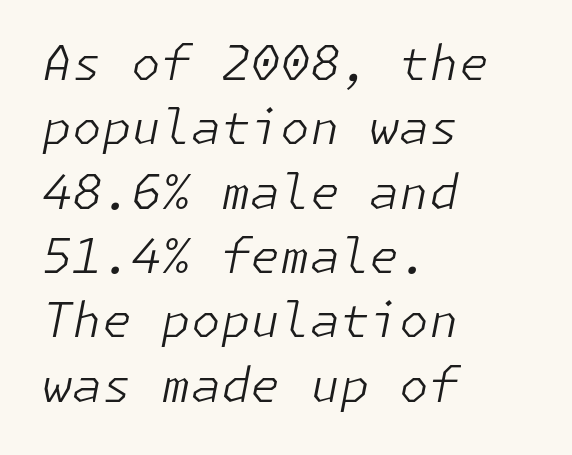
The image shows 48 px light type, italic (leaning right); set left-aligned, normal line spacing (1.34x), normal letter spacing, not underlined; low stroke contrast and a medium x-height.
